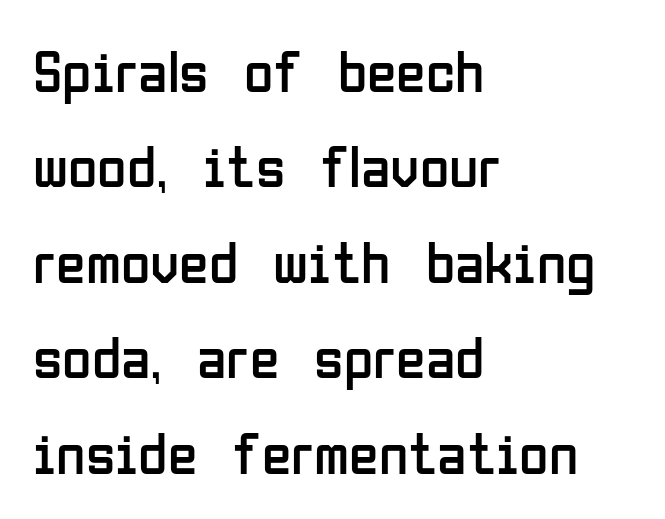
The image shows 60 px regular-weight, condensed sans-serif type, upright; set left-aligned, normal line spacing (1.59x), normal letter spacing, not underlined; low stroke contrast and a medium x-height.
